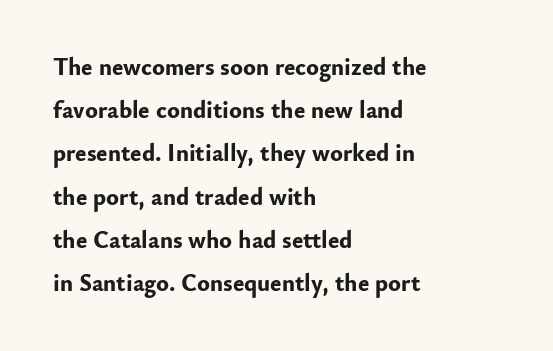
{"italic": "no", "bold": "yes", "underline": "no", "align": "left", "line_spacing_ratio": 1.8, "letter_spacing": "normal", "letter_spacing_em": 0.0, "glyph_px": 24}
